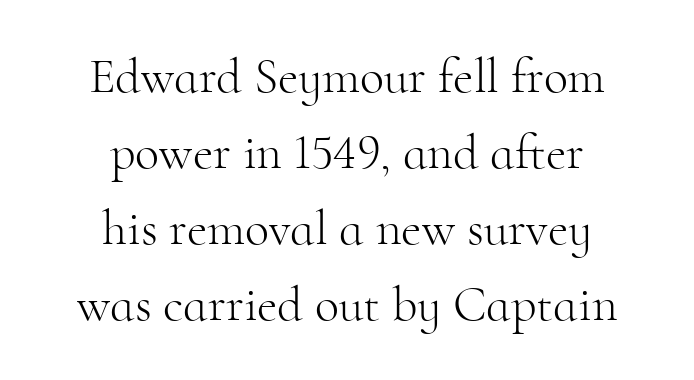
{"serif": "yes", "italic": "no", "bold": "no", "weight": "light", "width": "normal", "stroke_contrast": "high", "x_height": "small", "monospaced": "no", "underline": "no", "align": "center", "line_spacing": "normal", "line_spacing_ratio": 1.52, "letter_spacing": "normal", "letter_spacing_em": 0.0, "glyph_px": 50}
